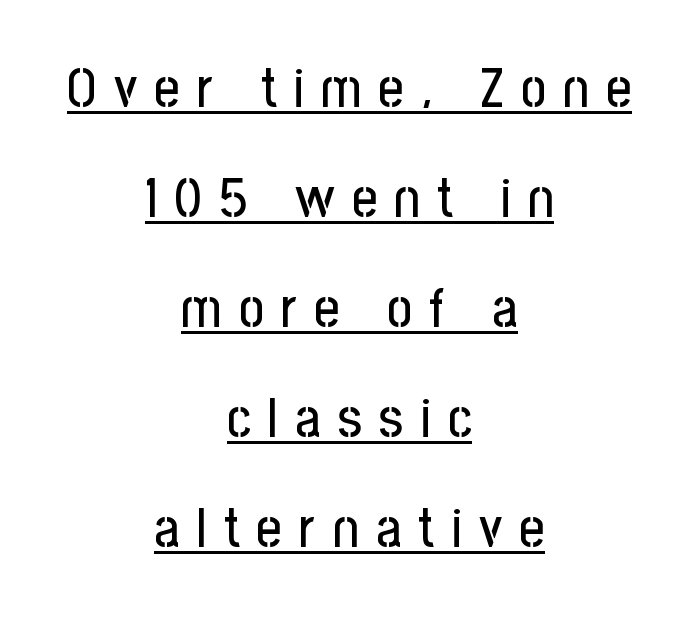
{"serif": "no", "italic": "no", "width": "condensed", "stroke_contrast": "low", "x_height": "medium", "monospaced": "no", "underline": "yes", "align": "center", "line_spacing": "loose", "line_spacing_ratio": 2.0, "letter_spacing": "wide", "letter_spacing_em": 0.31, "glyph_px": 55}
